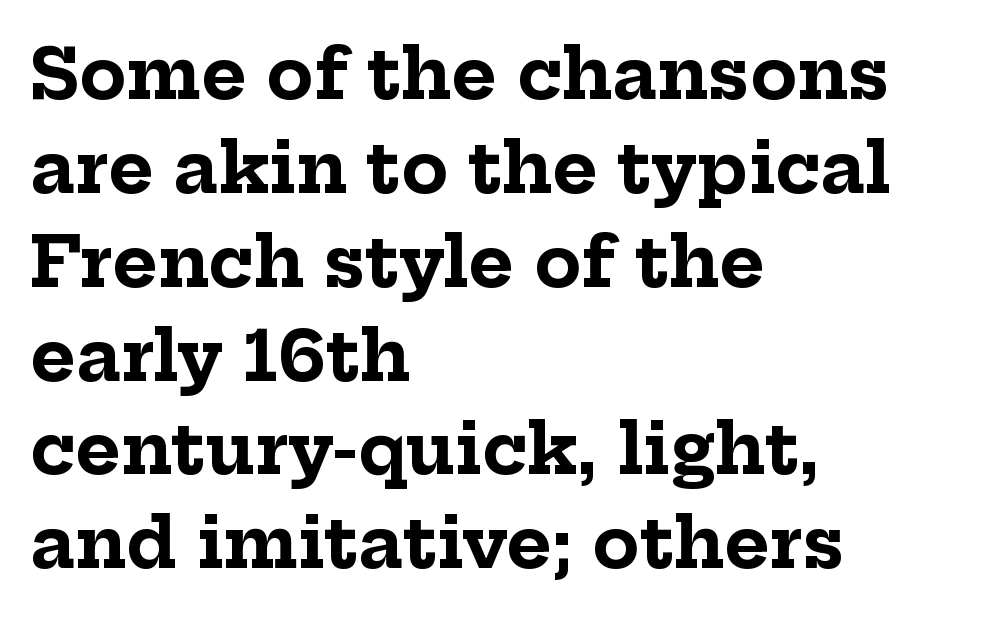
{"serif": "yes", "italic": "no", "bold": "yes", "weight": "bold", "width": "normal", "stroke_contrast": "low", "x_height": "medium", "monospaced": "no", "underline": "no", "align": "left", "line_spacing": "normal", "line_spacing_ratio": 1.36, "letter_spacing": "normal", "letter_spacing_em": 0.0, "glyph_px": 69}
